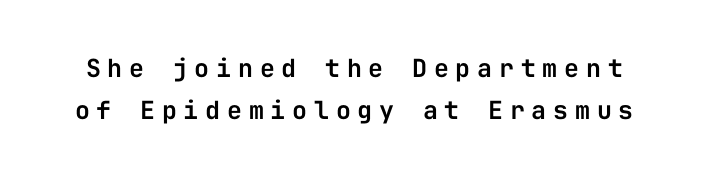
Q: Is the text italic (slanted)? A: No, it is upright.
Q: Is the text underlined? A: No.
Q: Is the spacing between letters normal or unusually wide? A: Unusually wide.
Q: Is the spacing between lines tight, normal or loose? A: Normal.
